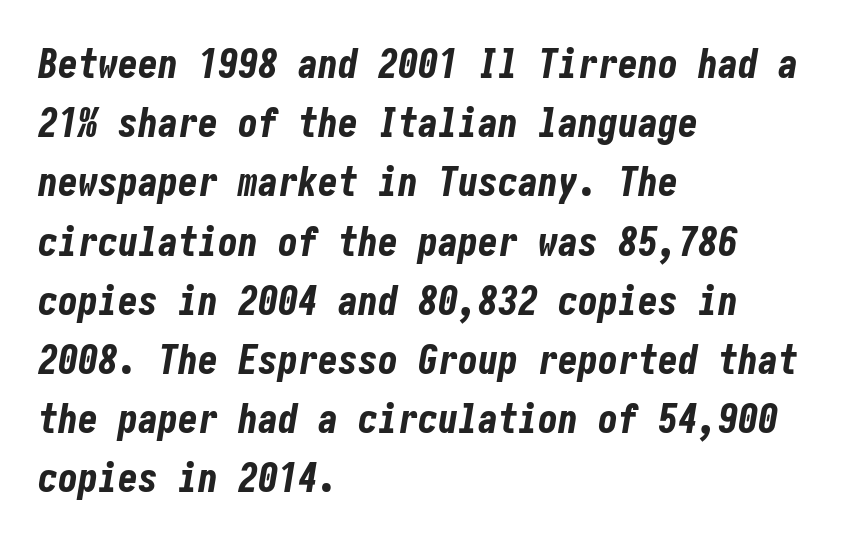
The image shows 40 px bold, condensed type, italic (leaning right); set left-aligned, normal line spacing (1.48x), normal letter spacing, not underlined; low stroke contrast and a medium x-height.
